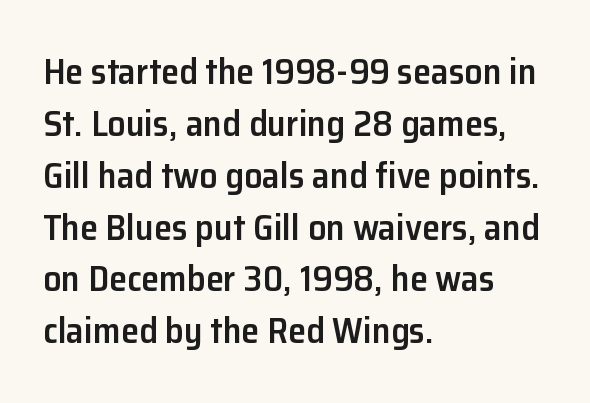
This is moderately heavy type, rendered in semibold. Plain, unruled lines of type. When letters stand straight like this, we call the style roman or upright. Reading down the block, your eye returns to a fixed left position each line. Letterform terminals end flat and unadorned throughout the passage. Quick note: interline space is typical.
